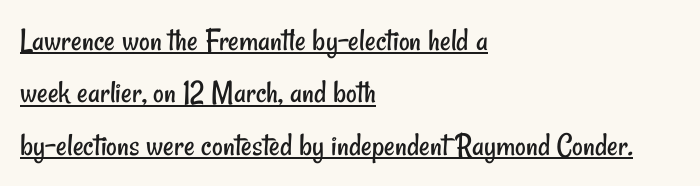
Q: Is the text bold? A: No.
Q: Is the typeface a serif or a sans-serif typeface? A: Sans-serif.
Q: Is the text underlined? A: Yes.
Q: How is the paragraph aligned? A: Left-aligned.
Q: Is the spacing between letters normal or unusually wide? A: Normal.
Q: Is the spacing between lines tight, normal or loose? A: Normal.
Q: Width (condensed, normal, or wide)? A: Condensed.
Q: Stroke contrast? A: Low.
Q: x-height? A: Small.
Q: Monospaced? A: No.
